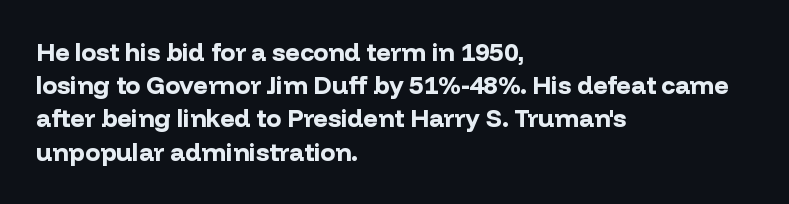
Q: Is the text bold? A: Yes.
Q: Is the text italic (slanted)? A: No, it is upright.
Q: Is the text underlined? A: No.
Q: How is the paragraph aligned? A: Left-aligned.
Q: Is the spacing between letters normal or unusually wide? A: Normal.
Q: Is the spacing between lines tight, normal or loose? A: Normal.
